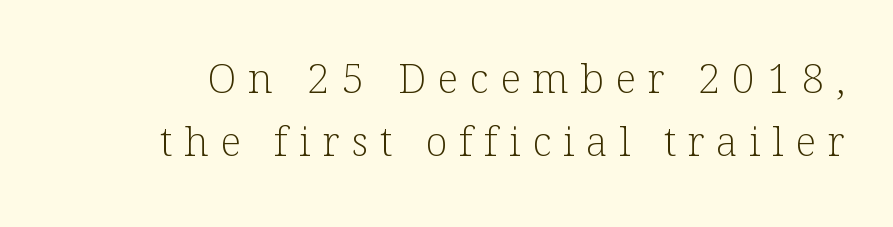
The image shows 41 px light serif type, upright; set normal line spacing (1.53x), unusually wide letter spacing (+0.28 em), not underlined; low stroke contrast and a medium x-height.
